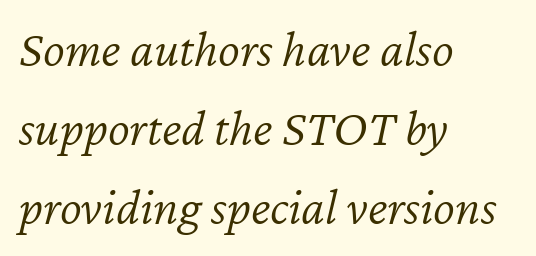
The image shows 52 px light type, italic (leaning right); set left-aligned, normal line spacing (1.52x), normal letter spacing, not underlined; low stroke contrast and a medium x-height.
